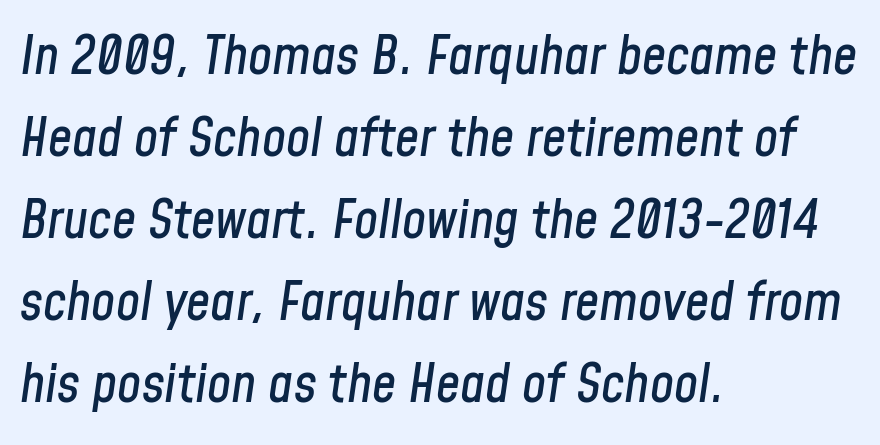
The image shows 54 px condensed type, italic (leaning right); set left-aligned, normal line spacing (1.52x), normal letter spacing, not underlined; low stroke contrast and a medium x-height.
